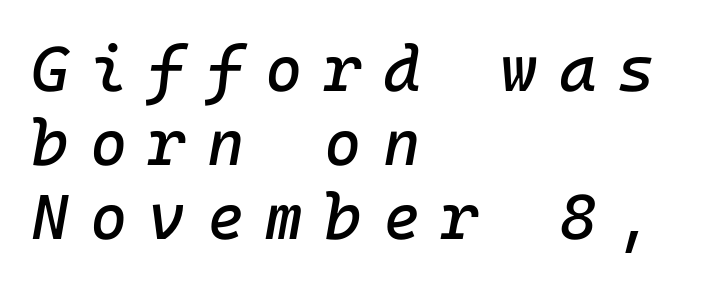
{"italic": "yes", "lean": "right", "slant_degrees": 10, "width": "normal", "stroke_contrast": "low", "x_height": "medium", "underline": "no", "align": "left", "line_spacing_ratio": 1.16, "letter_spacing": "wide", "letter_spacing_em": 0.33, "glyph_px": 64}
